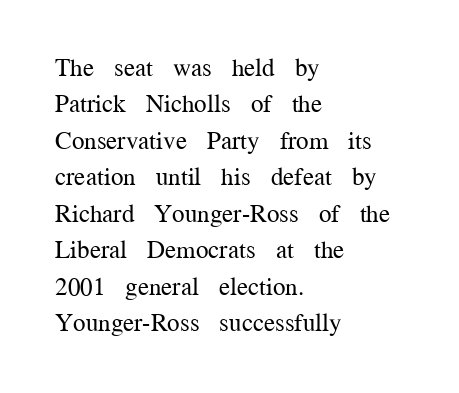
In terms of posture, this sample is upright. The passage shown has conventional tracking throughout. The zone under the glyphs is completely vacant. The lines are quadded left. These glyphs show unthickened strokes, regular width or finer. Rows of type keep a routine distance in the vertical direction.
